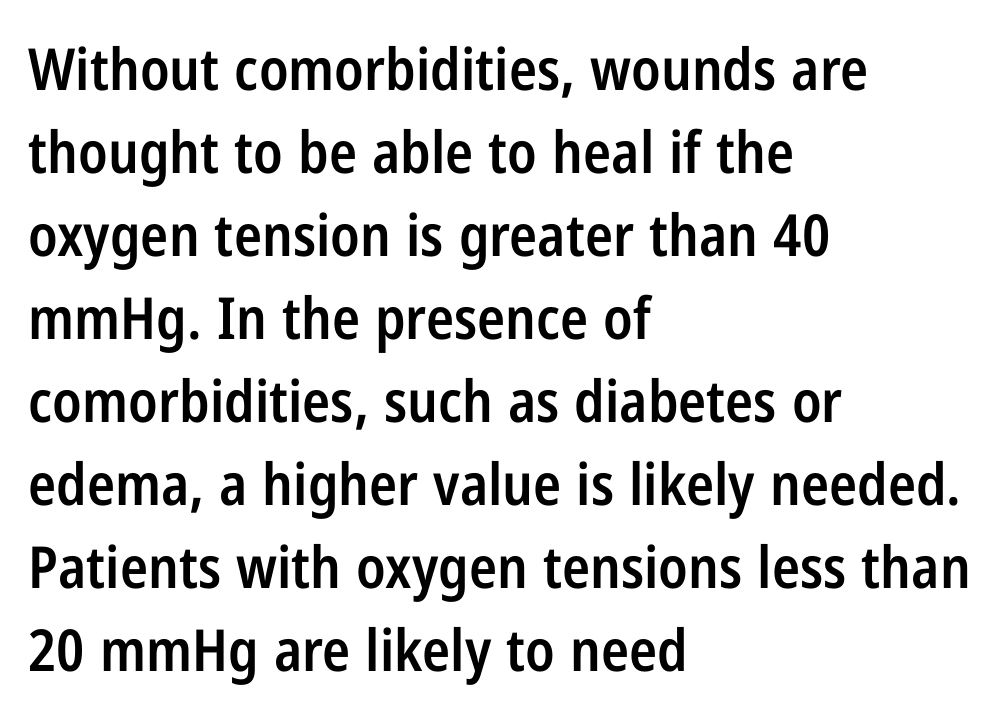
The area under the type is left untouched. Proportional: the letters do not fall into vertical columns. Inter-character spacing is left at the font's built-in metrics. In terms of posture, this sample is upright. How would I describe the line gaps? Plain and ordinary.
